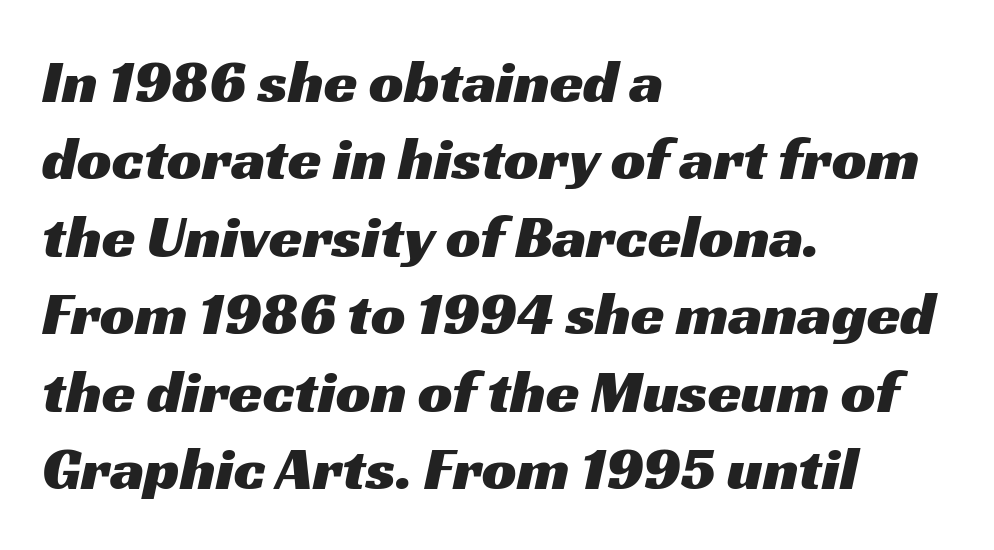
{"serif": "no", "width": "wide", "stroke_contrast": "medium", "x_height": "medium", "monospaced": "no", "underline": "no", "align": "left", "line_spacing": "normal", "line_spacing_ratio": 1.27, "letter_spacing": "normal", "letter_spacing_em": 0.0, "glyph_px": 61}
